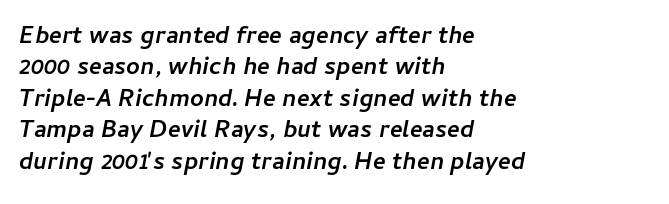
The image shows 24 px bold type, italic (leaning right); set left-aligned, normal line spacing (1.31x), normal letter spacing, not underlined.
